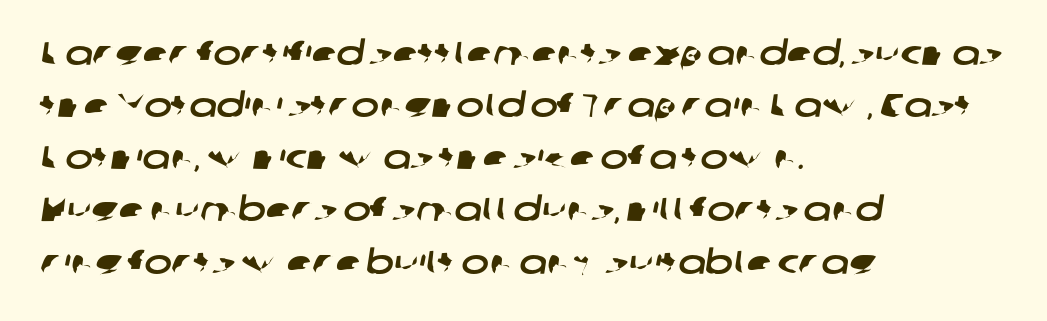
Q: Is the typeface a serif or a sans-serif typeface? A: Sans-serif.
Q: Is the text underlined? A: No.
Q: How is the paragraph aligned? A: Left-aligned.
Q: Is the spacing between letters normal or unusually wide? A: Normal.
Q: Is the spacing between lines tight, normal or loose? A: Normal.
Q: Width (condensed, normal, or wide)? A: Wide.
Q: Stroke contrast? A: Low.
Q: x-height? A: Medium.
Q: Monospaced? A: No.
